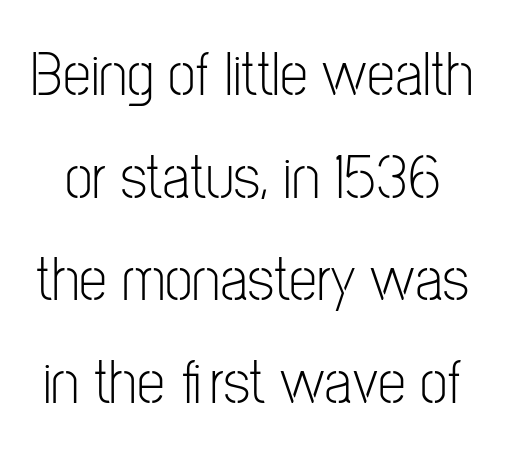
Q: Is the text bold? A: No.
Q: Is the text italic (slanted)? A: No, it is upright.
Q: Is the typeface a serif or a sans-serif typeface? A: Sans-serif.
Q: Is the text underlined? A: No.
Q: Is the spacing between letters normal or unusually wide? A: Normal.
Q: Is the spacing between lines tight, normal or loose? A: Normal.
Q: Width (condensed, normal, or wide)? A: Condensed.
Q: Stroke contrast? A: Low.
Q: x-height? A: Medium.
Q: Monospaced? A: No.
